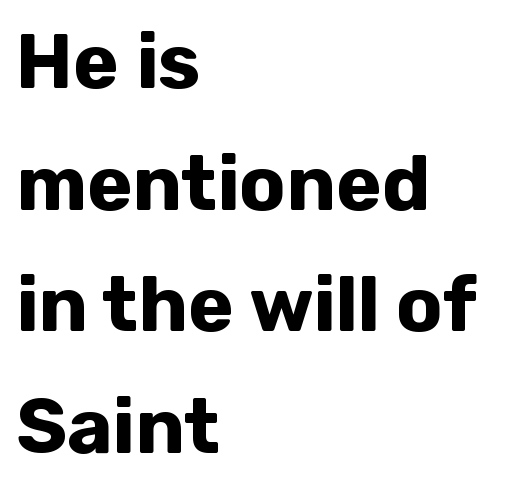
Q: Is the text bold? A: Yes.
Q: Is the text italic (slanted)? A: No, it is upright.
Q: Is the typeface a serif or a sans-serif typeface? A: Sans-serif.
Q: Is the text underlined? A: No.
Q: How is the paragraph aligned? A: Left-aligned.
Q: Is the spacing between letters normal or unusually wide? A: Normal.
Q: Is the spacing between lines tight, normal or loose? A: Normal.
Q: Width (condensed, normal, or wide)? A: Normal.
Q: Stroke contrast? A: Low.
Q: x-height? A: Medium.
Q: Monospaced? A: No.
